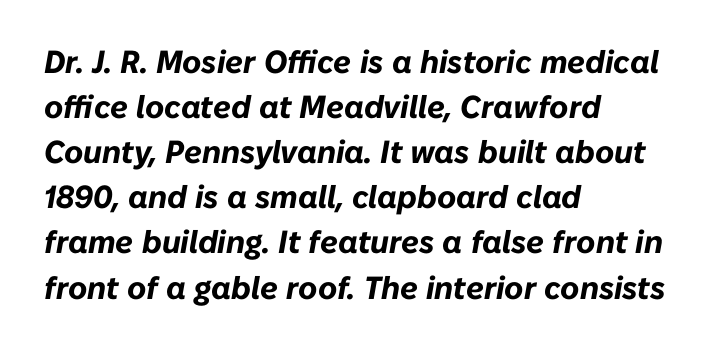
The image shows 32 px bold type, italic (leaning right); set left-aligned, normal line spacing (1.41x), normal letter spacing, not underlined; low stroke contrast and a medium x-height.
